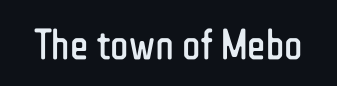
The image shows 43 px regular-weight, condensed sans-serif type, upright; set normal letter spacing, not underlined; low stroke contrast and a medium x-height.
